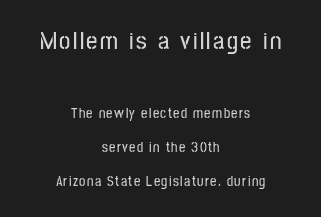
The rendering positions every line midway between the sides. The lettering stays uniformly vertical, giving the passage a roman look. Students, observe: this is what heavily led, spacious text looks like. Look at the glyph heights: the upper group is clearly the bigger setting. Anything drawn beneath the words? Only blank space.
